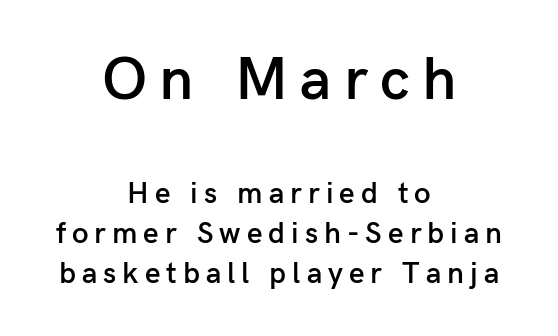
{"serif": "no", "italic": "no", "bold": "semi", "weight": "semibold", "width": "normal", "stroke_contrast": "low", "x_height": "medium", "monospaced": "no", "underline": "no", "align": "center", "line_spacing": "normal", "line_spacing_ratio": 1.34, "letter_spacing": "wide", "letter_spacing_em": 0.2, "larger_block": "first", "size_ratio": 2.03, "glyph_px": 61}
